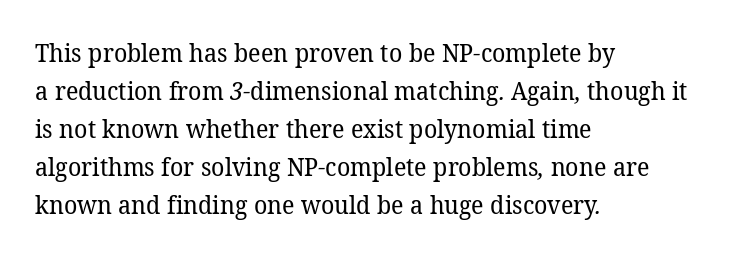
The image shows 25 px text type; set left-aligned, normal line spacing (1.52x), normal letter spacing, not underlined.
